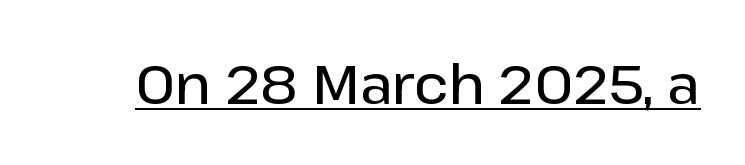
Q: Is the text bold? A: Semi-bold.
Q: Is the text italic (slanted)? A: No, it is upright.
Q: Is the typeface a serif or a sans-serif typeface? A: Sans-serif.
Q: Is the text underlined? A: Yes.
Q: Is the spacing between letters normal or unusually wide? A: Normal.
Q: Width (condensed, normal, or wide)? A: Normal.
Q: Stroke contrast? A: Low.
Q: x-height? A: Medium.
Q: Monospaced? A: No.
